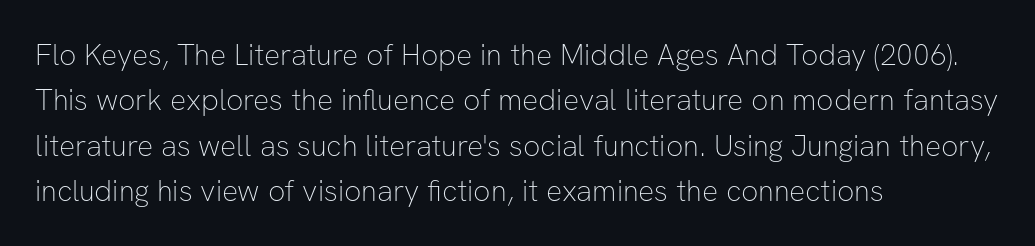
The image shows 30 px thin sans-serif type, upright; set left-aligned, normal line spacing (1.51x), normal letter spacing, not underlined; low stroke contrast and a medium x-height.
